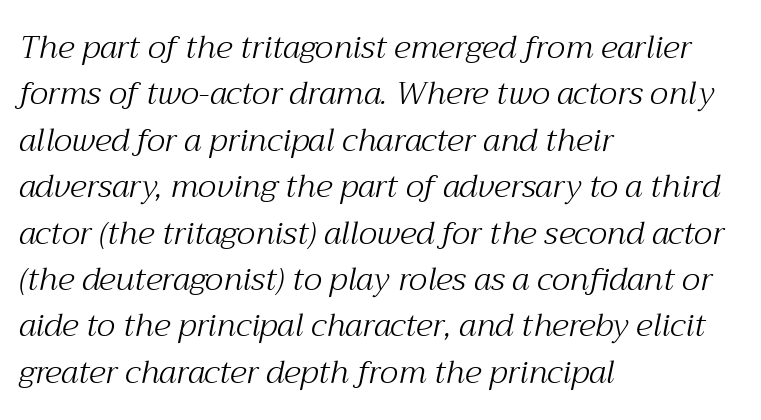
{"serif": "yes", "italic": "yes", "lean": "right", "slant_degrees": 12, "bold": "no", "weight": "light", "width": "normal", "stroke_contrast": "medium", "x_height": "medium", "monospaced": "no", "underline": "no", "align": "left", "line_spacing": "normal", "line_spacing_ratio": 1.45, "letter_spacing": "normal", "letter_spacing_em": 0.0, "glyph_px": 32}
